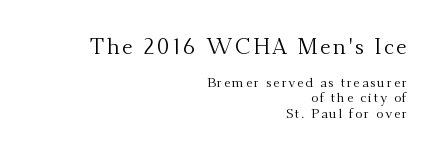
Q: Is the text bold? A: No.
Q: Is the text italic (slanted)? A: No, it is upright.
Q: Is the text underlined? A: No.
Q: How is the paragraph aligned? A: Right-aligned.
Q: Is the spacing between lines tight, normal or loose? A: Tight.
Q: Which block of text is set in a larger size, the first (top) or the second (bottom)? A: The first (top) one.
